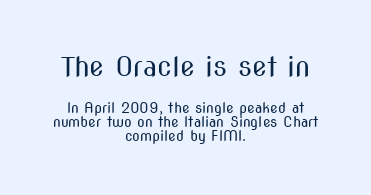
The image shows 27 px text type, upright; set centered, tight line spacing (1.0x), normal letter spacing, not underlined; the first (top) block is 1.93x larger.
